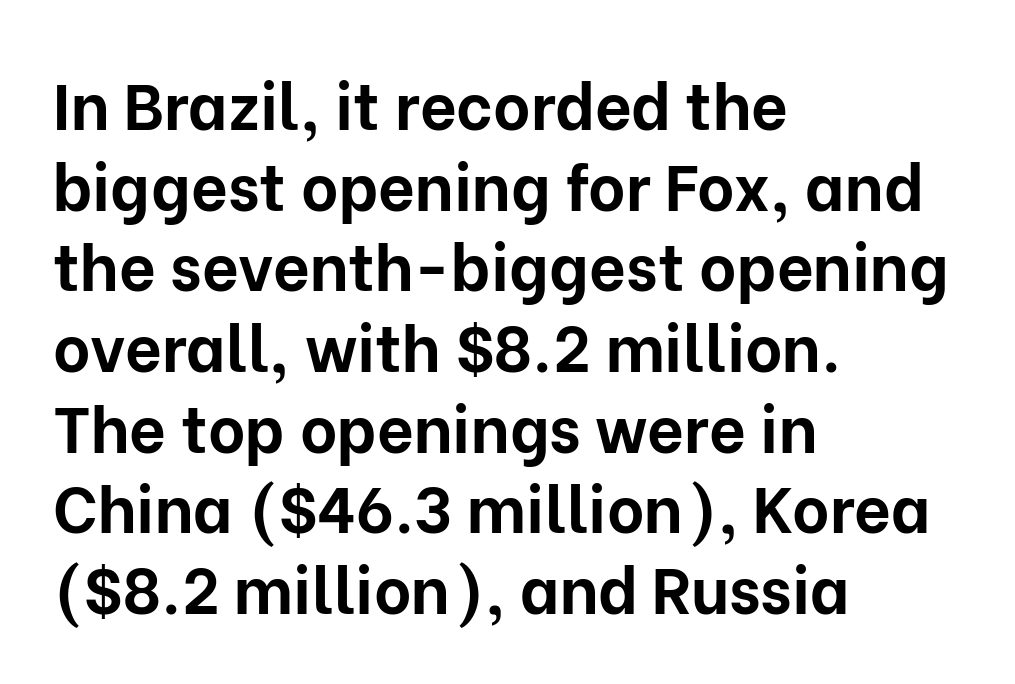
The image shows 64 px bold sans-serif type, upright; set left-aligned, normal line spacing (1.26x), normal letter spacing, not underlined; low stroke contrast and a medium x-height.
